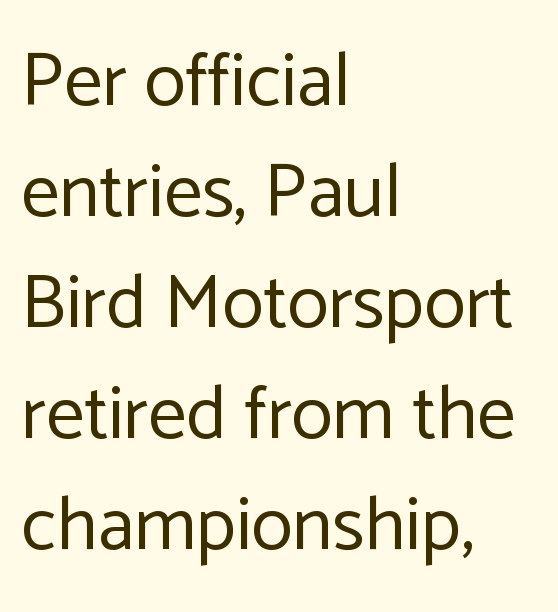
Q: Is the text bold? A: No.
Q: Is the text italic (slanted)? A: No, it is upright.
Q: Is the typeface a serif or a sans-serif typeface? A: Sans-serif.
Q: Is the text underlined? A: No.
Q: How is the paragraph aligned? A: Left-aligned.
Q: Is the spacing between letters normal or unusually wide? A: Normal.
Q: Is the spacing between lines tight, normal or loose? A: Normal.
Q: Width (condensed, normal, or wide)? A: Normal.
Q: Stroke contrast? A: Low.
Q: x-height? A: Medium.
Q: Monospaced? A: No.
